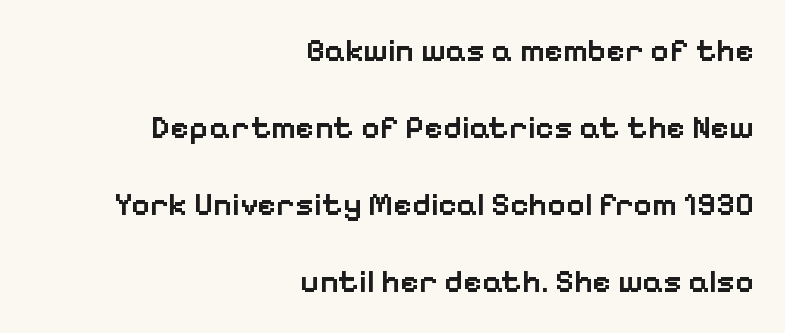
A somewhat darkened texture: the type is semibold rather than bold. Default kerning and tracking; the words read as compact shapes. Interline gaps are noticeably wide in this sample. The strip under each line holds only bare page. The designer went with a sans here, leaving each stem footless.
